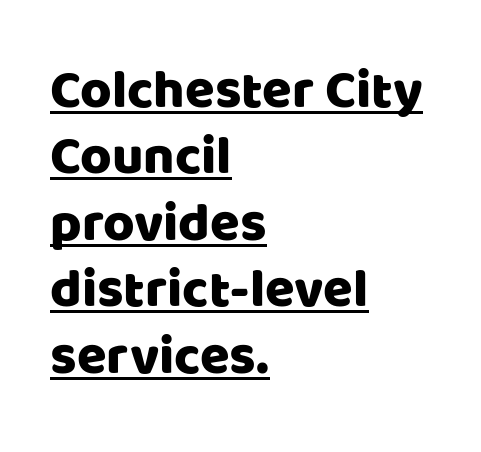
{"serif": "no", "italic": "no", "width": "normal", "stroke_contrast": "low", "x_height": "large", "monospaced": "no", "underline": "yes", "align": "left", "line_spacing_ratio": 1.23, "letter_spacing": "normal", "letter_spacing_em": 0.0, "glyph_px": 54}
